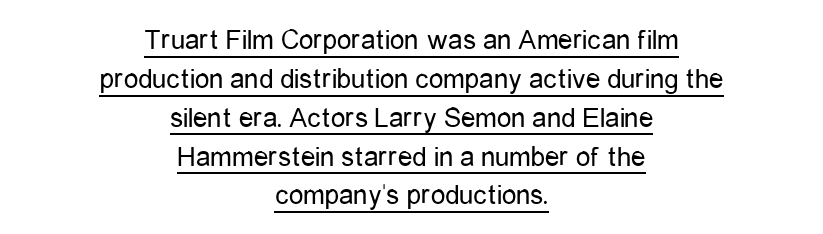
A sans-serif font was chosen for this passage. Line spacing here is normal. The compositor balanced each line on the midline. Bold? No — there's no thickening of the strokes. Upright lettering throughout. Compared with undecorated copy, this sample adds a rule below the words.
